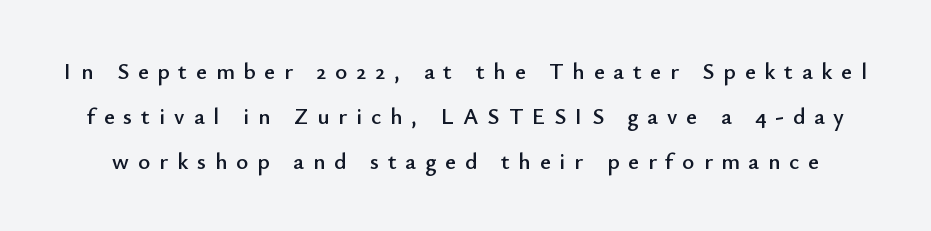
The image shows 23 px text type, upright; set loose line spacing (1.96x), unusually wide letter spacing (+0.39 em), not underlined.
